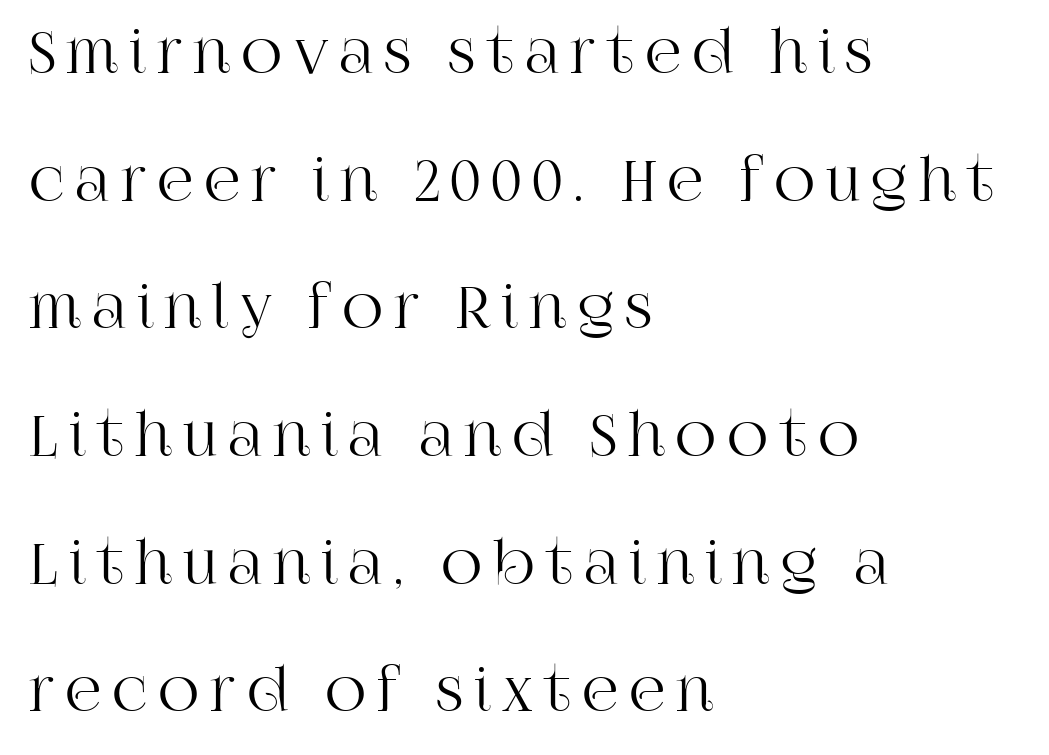
{"serif": "yes", "italic": "no", "width": "normal", "stroke_contrast": "high", "x_height": "large", "monospaced": "no", "underline": "no", "align": "left", "line_spacing": "loose", "line_spacing_ratio": 2.24, "glyph_px": 57}
